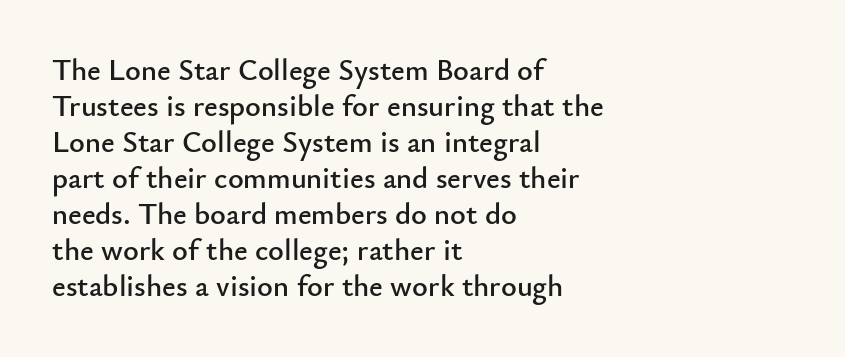
{"serif": "no", "italic": "no", "width": "normal", "stroke_contrast": "low", "x_height": "small", "monospaced": "no", "underline": "no", "align": "left", "line_spacing_ratio": 1.2, "letter_spacing": "normal", "letter_spacing_em": 0.0, "glyph_px": 30}
